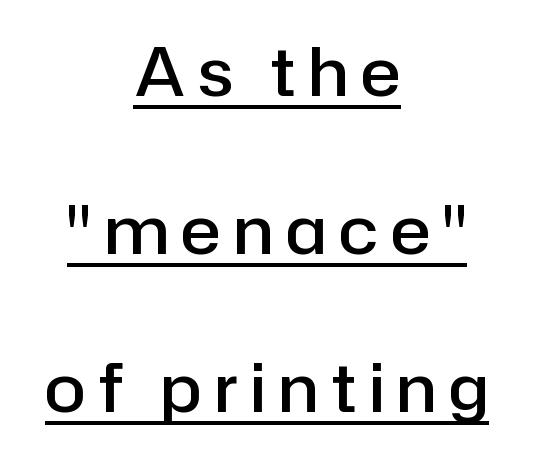
Q: Is the text bold? A: Semi-bold.
Q: Is the text italic (slanted)? A: No, it is upright.
Q: Is the typeface a serif or a sans-serif typeface? A: Sans-serif.
Q: Is the text underlined? A: Yes.
Q: How is the paragraph aligned? A: Centered.
Q: Is the spacing between lines tight, normal or loose? A: Loose.
Q: Width (condensed, normal, or wide)? A: Normal.
Q: Stroke contrast? A: Low.
Q: x-height? A: Medium.
Q: Monospaced? A: No.
